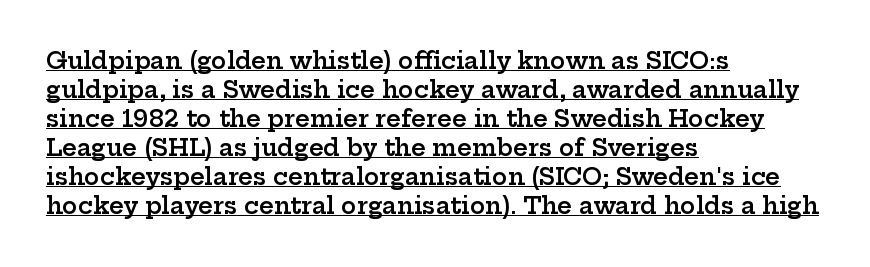
Q: Is the text bold? A: Semi-bold.
Q: Is the text italic (slanted)? A: No, it is upright.
Q: Is the text underlined? A: Yes.
Q: How is the paragraph aligned? A: Left-aligned.
Q: Is the spacing between letters normal or unusually wide? A: Normal.
Q: Is the spacing between lines tight, normal or loose? A: Normal.
